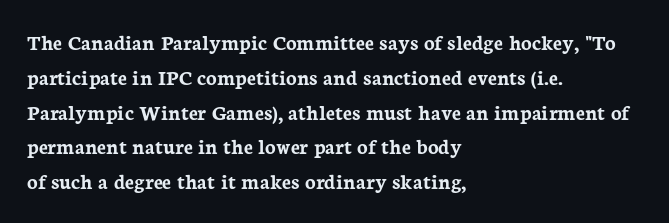
{"italic": "no", "bold": "yes", "underline": "no", "align": "left", "line_spacing": "normal", "line_spacing_ratio": 1.58, "letter_spacing": "normal", "letter_spacing_em": 0.0, "glyph_px": 22}
